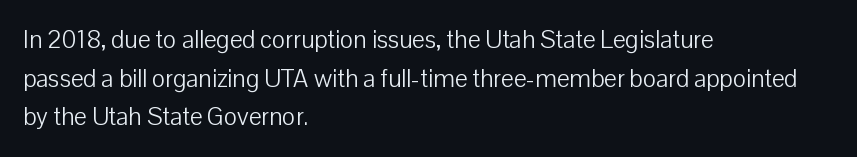
Q: Is the text bold? A: No.
Q: Is the text italic (slanted)? A: No, it is upright.
Q: Is the text underlined? A: No.
Q: How is the paragraph aligned? A: Left-aligned.
Q: Is the spacing between letters normal or unusually wide? A: Normal.
Q: Is the spacing between lines tight, normal or loose? A: Normal.
